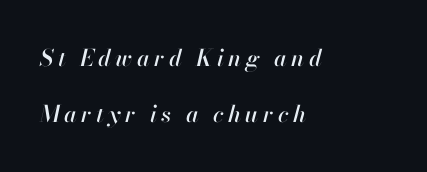
The image shows 23 px text type, italic (leaning right); set left-aligned, loose line spacing (2.42x), not underlined.
